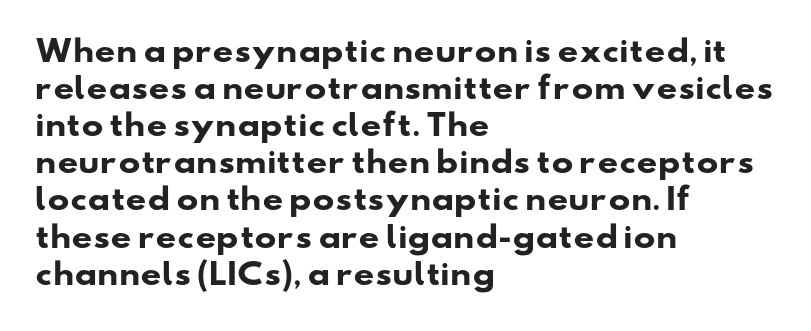
{"serif": "no", "bold": "yes", "weight": "heavy", "width": "wide", "stroke_contrast": "low", "x_height": "small", "monospaced": "no", "underline": "no", "align": "left", "line_spacing": "normal", "line_spacing_ratio": 1.28, "letter_spacing": "normal", "letter_spacing_em": 0.0, "glyph_px": 29}
